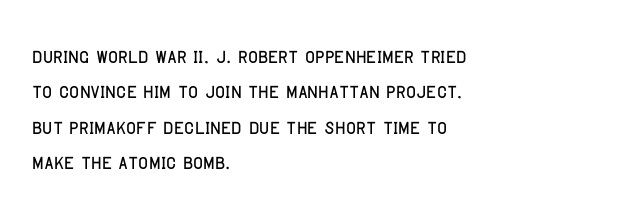
Interline gaps are of average width in this sample. The axis of the letterforms is exactly vertical. Casual observation: everything's shoved over to the left. These lines keep a tight, regular rhythm from letter to letter. Unmarked baselines from the first word to the last.
